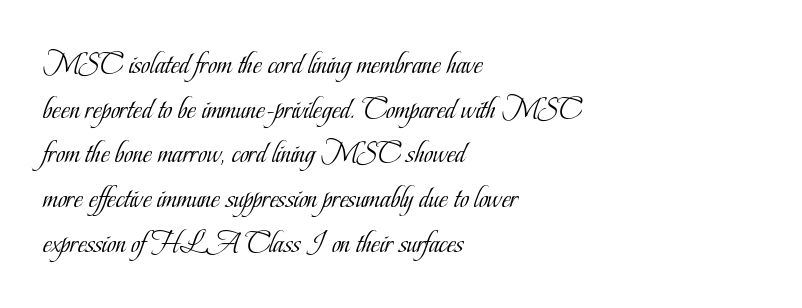
{"serif": "yes", "bold": "no", "weight": "light", "width": "condensed", "stroke_contrast": "low", "x_height": "small", "monospaced": "no", "underline": "no", "align": "left", "line_spacing": "normal", "line_spacing_ratio": 1.44, "letter_spacing": "normal", "letter_spacing_em": 0.0, "glyph_px": 31}
